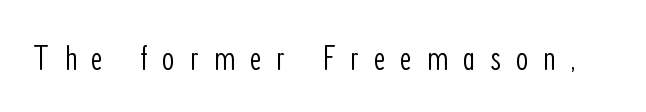
The font family rendered here belongs to the sans-serif group. When letters stand straight like this, we call the style roman or upright. The strokes are not fattened; the text isn't bold. Honestly, the letter spacing is so wide it's the main thing you notice. Beneath every word, the page is bare.
